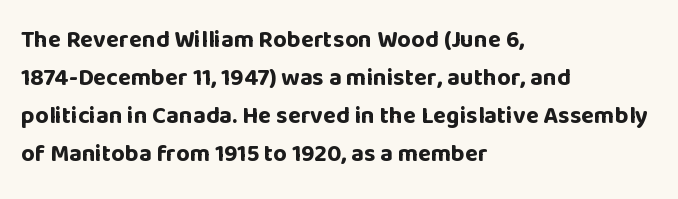
{"italic": "no", "bold": "yes", "underline": "no", "align": "left", "line_spacing": "normal", "line_spacing_ratio": 1.59, "letter_spacing": "normal", "letter_spacing_em": 0.0, "glyph_px": 24}
